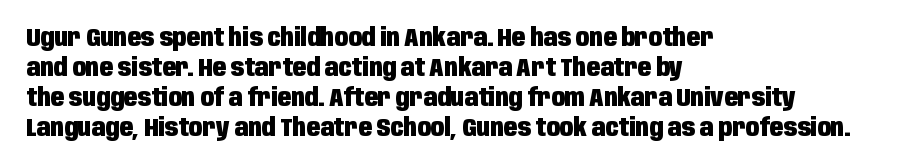
Q: Is the text bold? A: Yes.
Q: Is the text italic (slanted)? A: No, it is upright.
Q: Is the text underlined? A: No.
Q: How is the paragraph aligned? A: Left-aligned.
Q: Is the spacing between letters normal or unusually wide? A: Normal.
